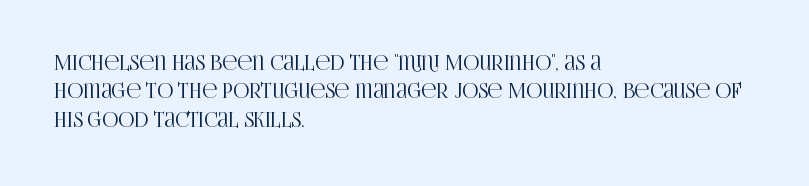
{"italic": "no", "underline": "no", "align": "left", "line_spacing": "normal", "line_spacing_ratio": 1.42, "letter_spacing": "normal", "letter_spacing_em": 0.0, "glyph_px": 20}
